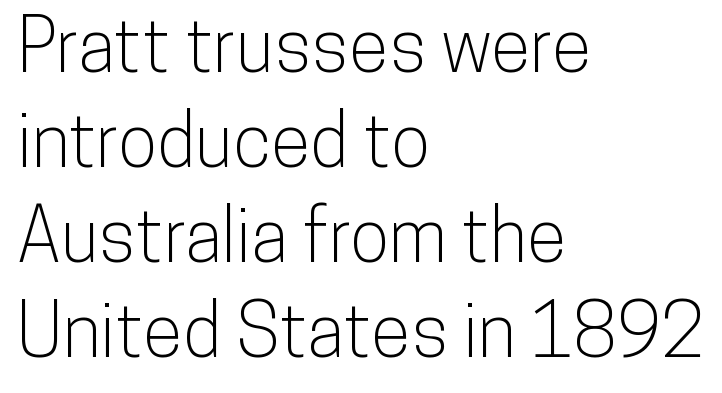
{"serif": "no", "italic": "no", "width": "condensed", "stroke_contrast": "low", "x_height": "medium", "monospaced": "no", "underline": "no", "align": "left", "line_spacing": "normal", "line_spacing_ratio": 1.3, "letter_spacing": "normal", "letter_spacing_em": 0.0, "glyph_px": 73}
